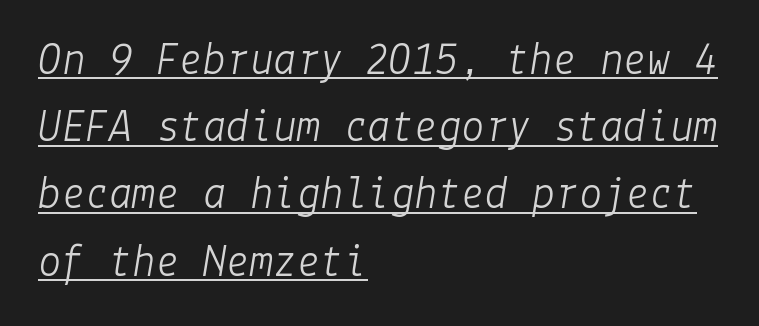
The lettering is marked with a stroke running underneath it. Leading: standard. A typesetter would call this zero additional tracking. Typeset ragged right — the left edge is the straight one.
